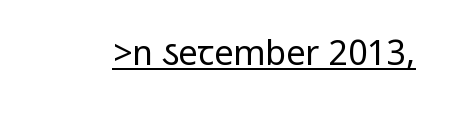
Stroke mass is kept to a normal reading level or below. This sample uses plain, unmodified letter spacing. Typographically, this falls in the sans-serif category. Somebody hit Ctrl+U on this one — the words are underlined.
